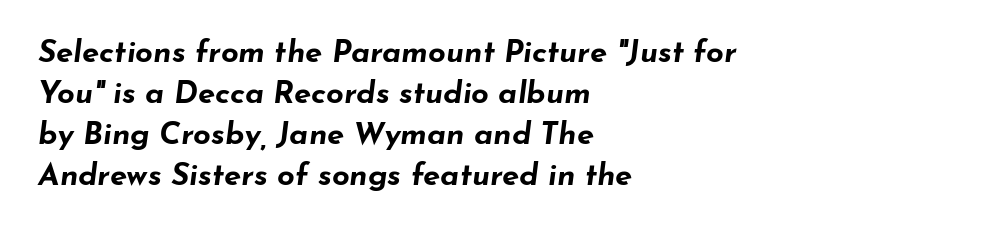
The image shows 31 px bold, wide type, italic (leaning right); set left-aligned, normal line spacing (1.32x), normal letter spacing, not underlined; low stroke contrast and a small x-height.
